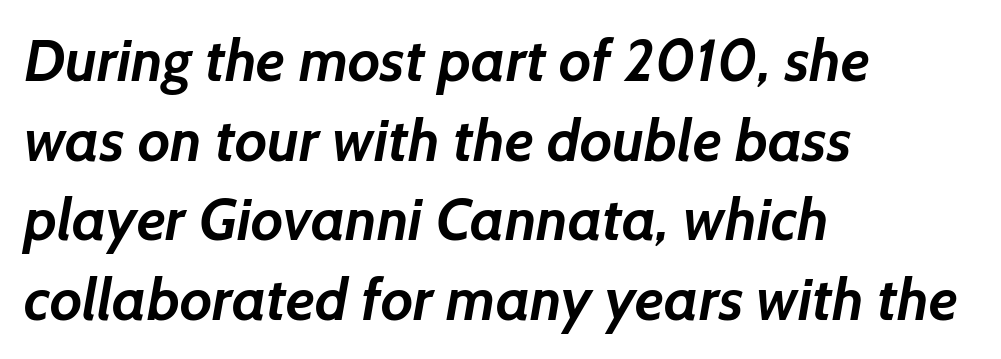
The image shows 59 px semibold sans-serif type; set left-aligned, normal line spacing (1.35x), normal letter spacing, not underlined; low stroke contrast and a medium x-height.
